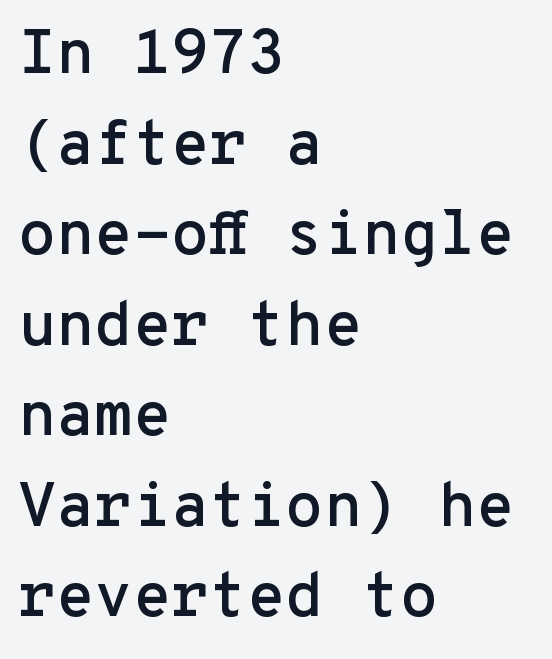
The face used here is a sans, in the tradition of grotesques and geometrics. Is this a fixed-width face? Yes — each glyph sits in an identical cell. The string is rendered with underlining switched off. Casual observation: everything's shoved over to the left. Ordinary non-slanted type is in use.
